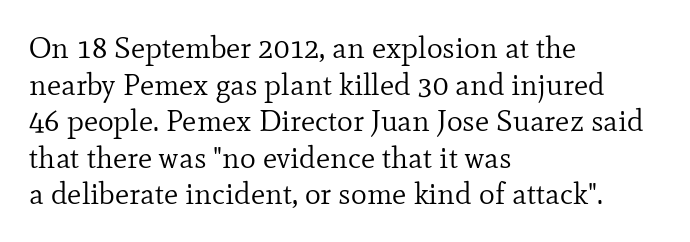
{"serif": "yes", "italic": "no", "bold": "no", "weight": "regular", "width": "normal", "stroke_contrast": "low", "x_height": "small", "monospaced": "no", "underline": "no", "align": "left", "line_spacing_ratio": 1.22, "letter_spacing": "normal", "letter_spacing_em": 0.0, "glyph_px": 30}
